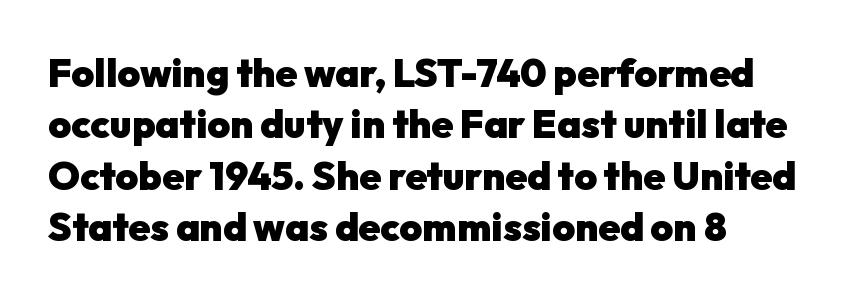
Alignment: flush left. These lines carry a lot of weight — the face is fully bold. In terms of letterform style, serifs are entirely absent. Has an underline been added? It has not.
